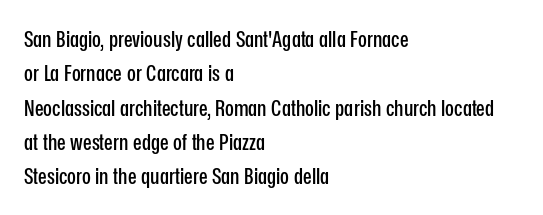
{"italic": "no", "underline": "no", "align": "left", "line_spacing": "normal", "line_spacing_ratio": 1.49, "letter_spacing": "normal", "letter_spacing_em": 0.0, "glyph_px": 23}
